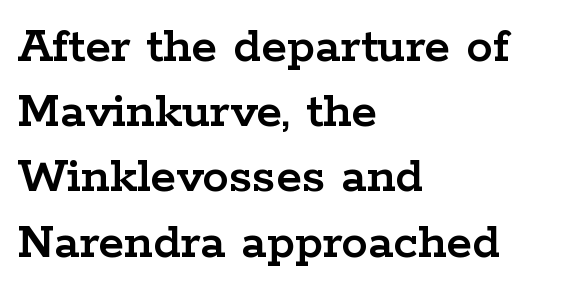
Every row of glyphs begins at an identical x-position on the left. Typographically, this falls in the serif category. Varying glyph widths throughout — classic text-font behaviour. The specimen omits any rule beneath the text block's lines.
